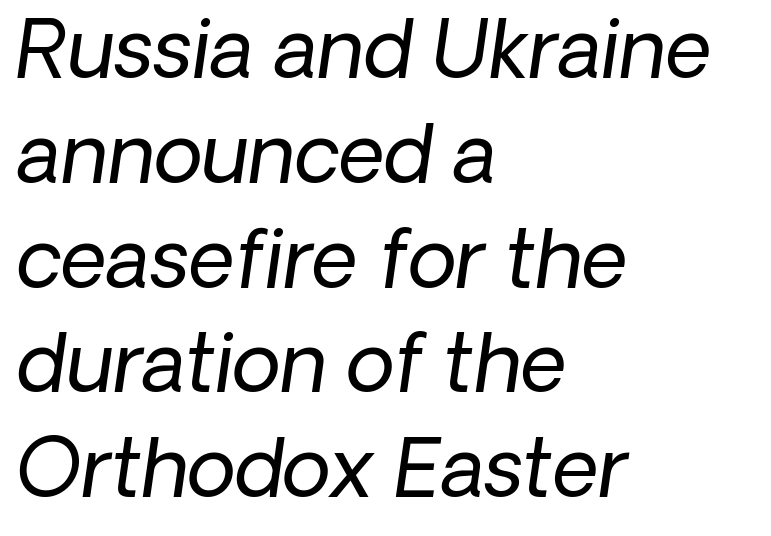
Q: Is the text bold? A: No.
Q: Is the text italic (slanted)? A: Yes, it leans right by about 8 degrees.
Q: Is the text underlined? A: No.
Q: How is the paragraph aligned? A: Left-aligned.
Q: Is the spacing between letters normal or unusually wide? A: Normal.
Q: Is the spacing between lines tight, normal or loose? A: Normal.
Q: Width (condensed, normal, or wide)? A: Normal.
Q: Stroke contrast? A: Low.
Q: x-height? A: Medium.
Q: Monospaced? A: No.
